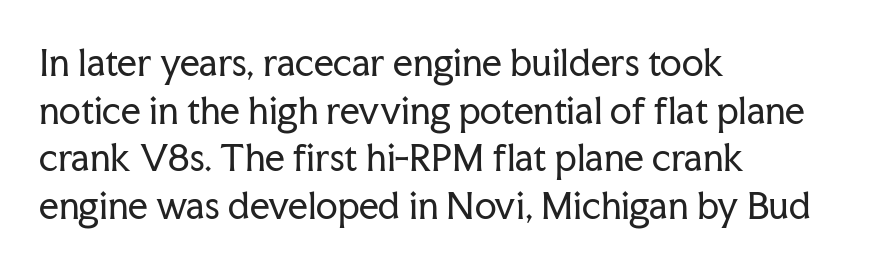
{"serif": "yes", "italic": "no", "bold": "no", "weight": "regular", "width": "normal", "stroke_contrast": "low", "x_height": "medium", "monospaced": "no", "underline": "no", "align": "left", "line_spacing": "normal", "line_spacing_ratio": 1.36, "letter_spacing": "normal", "letter_spacing_em": 0.0, "glyph_px": 35}
